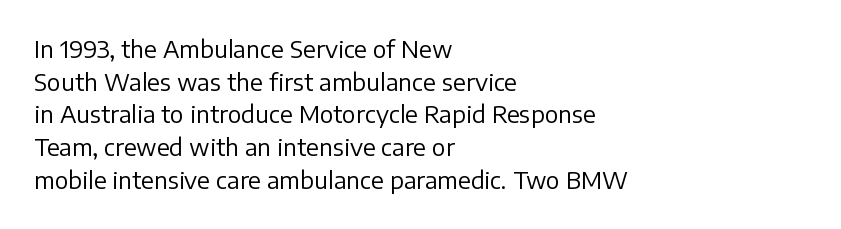
Characters follow at the spacing the type designer built in. The letterforms sit at book weight or below. Rendered with straight, roman letterforms. The rows are spaced the way most documents space them. The strip under each line holds only bare page.
